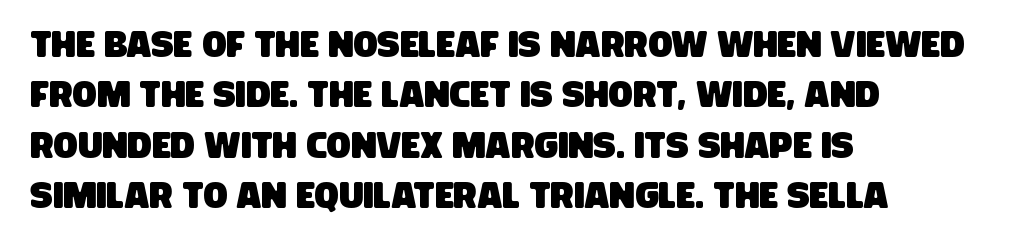
Compared with typical paragraphs, the rows here are spaced about the same. The type family on display is of the sans-serif kind. Look at the tracking — it's just the regular setting, nothing added. All the whitespace from short lines collects on the right. A typesetter would call this proportional, since set widths differ per character. The strip under each line holds only bare page.
